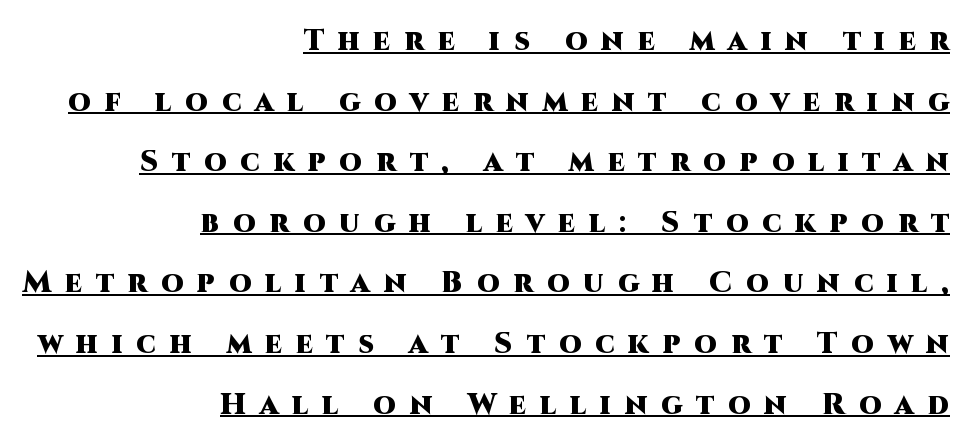
The image shows 29 px heavy sans-serif type, upright; set right-aligned, loose line spacing (2.09x), unusually wide letter spacing (+0.48 em), underlined; high stroke contrast and a large x-height.
